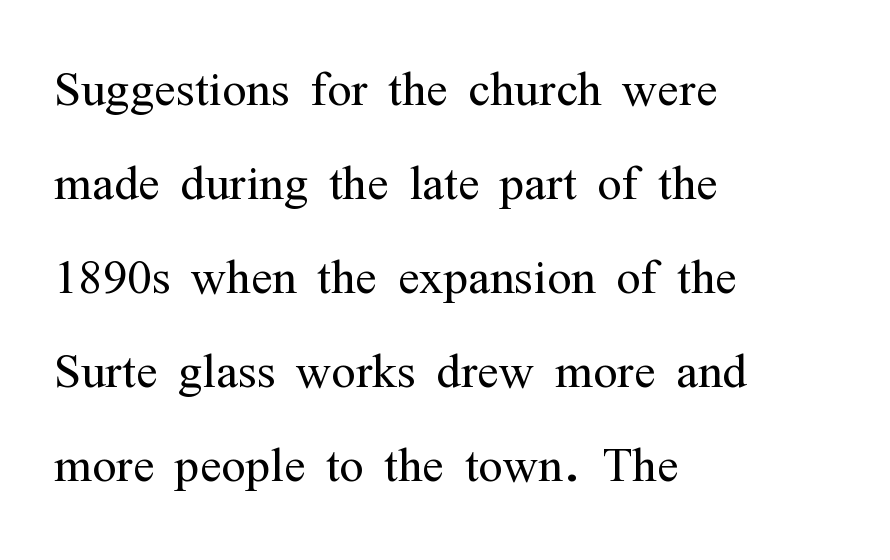
{"serif": "yes", "italic": "no", "bold": "no", "weight": "light", "width": "condensed", "stroke_contrast": "medium", "x_height": "medium", "monospaced": "no", "underline": "no", "align": "left", "line_spacing": "normal", "line_spacing_ratio": 1.47, "letter_spacing": "normal", "letter_spacing_em": 0.0, "glyph_px": 64}
